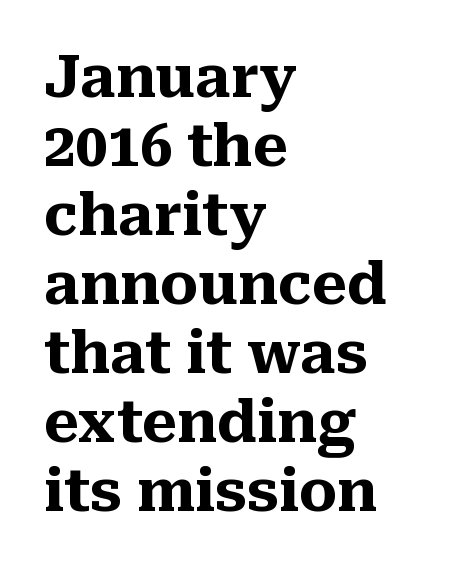
The image shows 57 px heavy serif type, upright; set left-aligned, line spacing 1.21x, normal letter spacing, not underlined; medium stroke contrast and a medium x-height.
